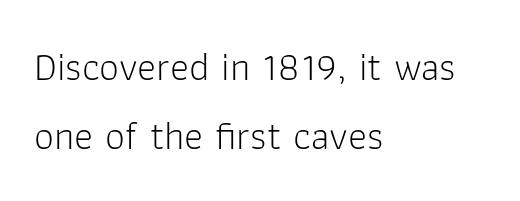
Q: Is the text bold? A: No.
Q: Is the text italic (slanted)? A: No, it is upright.
Q: Is the typeface a serif or a sans-serif typeface? A: Sans-serif.
Q: Is the text underlined? A: No.
Q: How is the paragraph aligned? A: Left-aligned.
Q: Is the spacing between letters normal or unusually wide? A: Normal.
Q: Width (condensed, normal, or wide)? A: Normal.
Q: Stroke contrast? A: Low.
Q: x-height? A: Medium.
Q: Monospaced? A: No.
